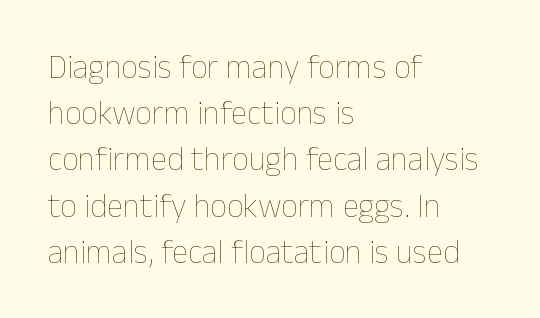
Is the letter spacing exaggerated? No — it looks like the ordinary default. The passage shown is typed in a proportional face where columns would drift. Words float on clear page, feet unadorned. These lines are set flush left with a ragged right edge. The letters stand straight up with perfectly vertical stems.
